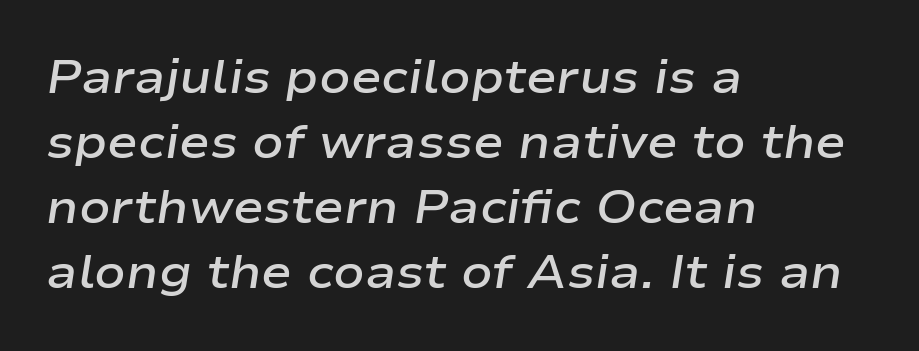
The image shows 46 px semibold, wide type, italic (leaning right); set left-aligned, normal line spacing (1.41x), normal letter spacing, not underlined; low stroke contrast and a medium x-height.
